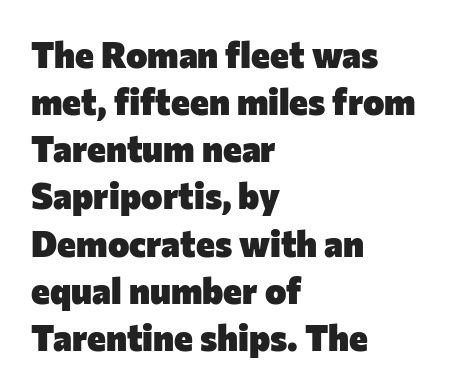
The image shows 36 px heavy sans-serif type, upright; set left-aligned, normal line spacing (1.31x), normal letter spacing, not underlined; low stroke contrast and a medium x-height.
